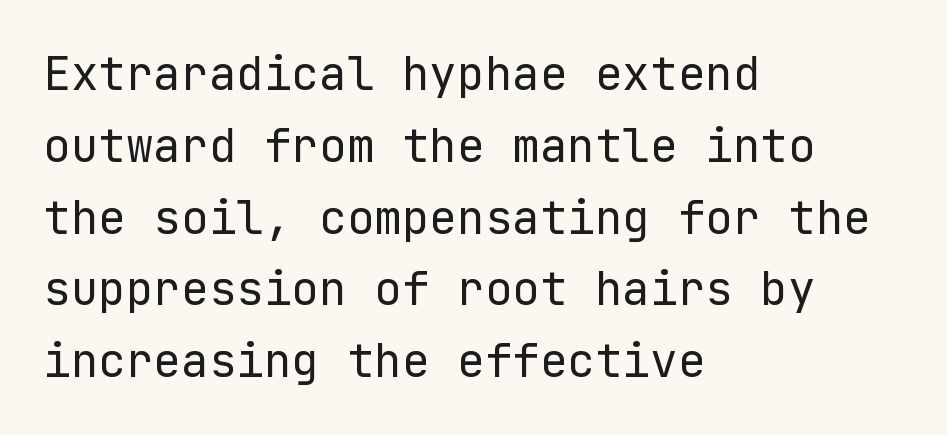
Q: Is the text bold? A: No.
Q: Is the text italic (slanted)? A: No, it is upright.
Q: Is the typeface a serif or a sans-serif typeface? A: Sans-serif.
Q: Is the text underlined? A: No.
Q: How is the paragraph aligned? A: Left-aligned.
Q: Is the spacing between letters normal or unusually wide? A: Normal.
Q: Is the spacing between lines tight, normal or loose? A: Normal.
Q: Width (condensed, normal, or wide)? A: Normal.
Q: Stroke contrast? A: Low.
Q: x-height? A: Medium.
